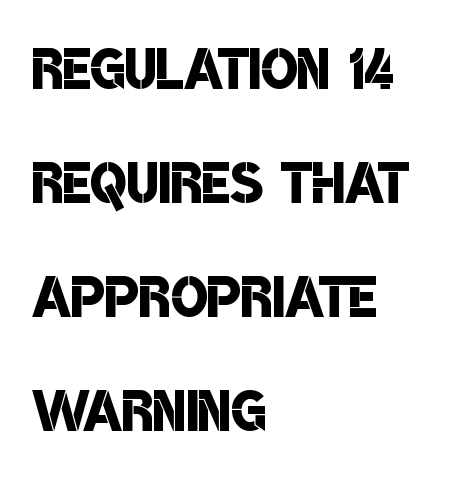
The face used here is a semibold: visibly heavier than regular, lighter than bold. Leading: standard. Descenders are the only things crossing below the line. Type style note: lacks serifs.
